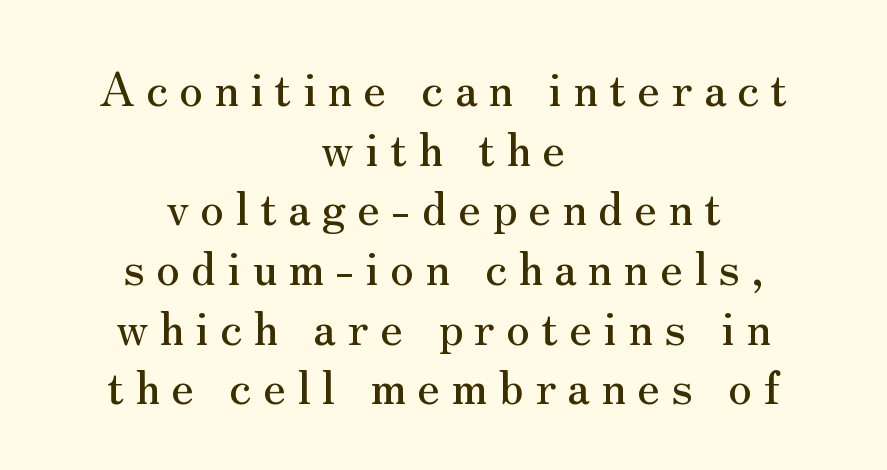
The image shows 47 px serif type, upright; set centered, normal line spacing (1.27x), unusually wide letter spacing (+0.23 em), not underlined; medium stroke contrast and a small x-height.
